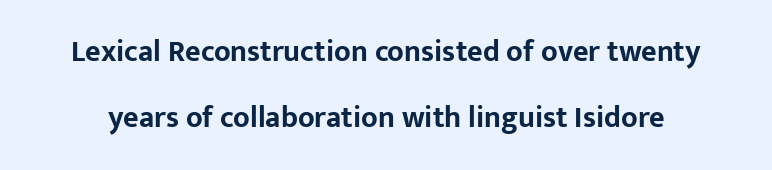
Quick note: underline off. A typesetter would call this leading open, well beyond the default. There is no visible air inserted between adjacent glyphs. A typesetter would call this proportional, since set widths differ per character. This is roman type, the default non-slanted kind. Examine the stroke ends and you'll find no serifs.
